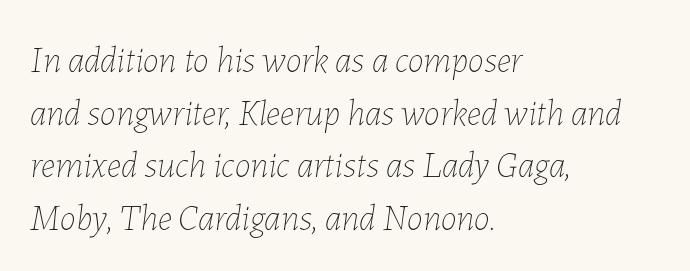
Q: Is the text bold? A: No.
Q: Is the text italic (slanted)? A: Yes, it leans right by about 7 degrees.
Q: Is the text underlined? A: No.
Q: How is the paragraph aligned? A: Left-aligned.
Q: Is the spacing between letters normal or unusually wide? A: Normal.
Q: Is the spacing between lines tight, normal or loose? A: Normal.
Q: Width (condensed, normal, or wide)? A: Normal.
Q: Stroke contrast? A: Low.
Q: x-height? A: Medium.
Q: Monospaced? A: No.
